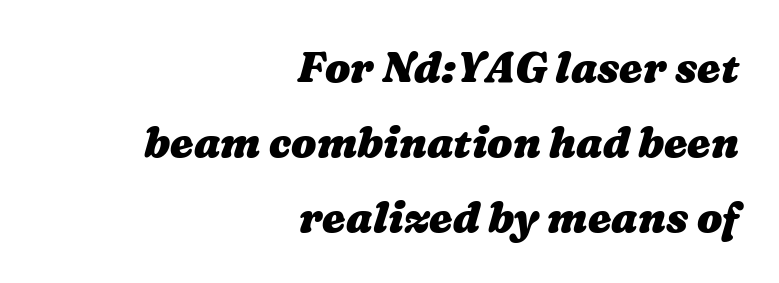
Q: Is the text bold? A: Yes.
Q: Is the text underlined? A: No.
Q: How is the paragraph aligned? A: Right-aligned.
Q: Is the spacing between letters normal or unusually wide? A: Normal.
Q: Width (condensed, normal, or wide)? A: Wide.
Q: Stroke contrast? A: Medium.
Q: x-height? A: Medium.
Q: Monospaced? A: No.
